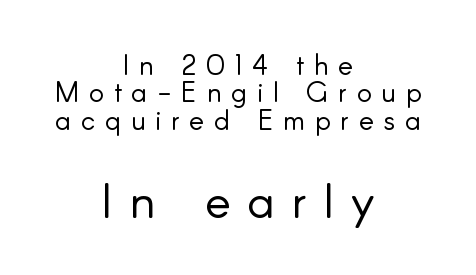
Notice how the passage keeps no hard edge, just a central spine. The letters carry no serifs — their stems end cleanly without finishing strokes. The face used here is proportionally spaced, like ordinary book or web type. One glance says dense: line gaps are narrower than usual. The tracking reads as deliberately expanded to a designer's eye.
